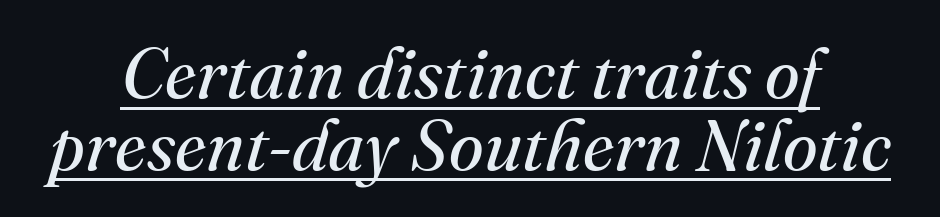
Q: Is the text bold? A: No.
Q: Is the text italic (slanted)? A: Yes, it leans right by about 16 degrees.
Q: Is the typeface a serif or a sans-serif typeface? A: Serif.
Q: Is the text underlined? A: Yes.
Q: How is the paragraph aligned? A: Centered.
Q: Is the spacing between letters normal or unusually wide? A: Normal.
Q: Is the spacing between lines tight, normal or loose? A: Tight.
Q: Width (condensed, normal, or wide)? A: Normal.
Q: Stroke contrast? A: Medium.
Q: x-height? A: Small.
Q: Monospaced? A: No.
